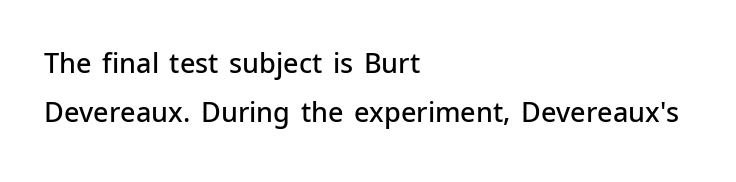
The image shows 27 px text type, upright; set left-aligned, line spacing 1.83x, normal letter spacing, not underlined.
